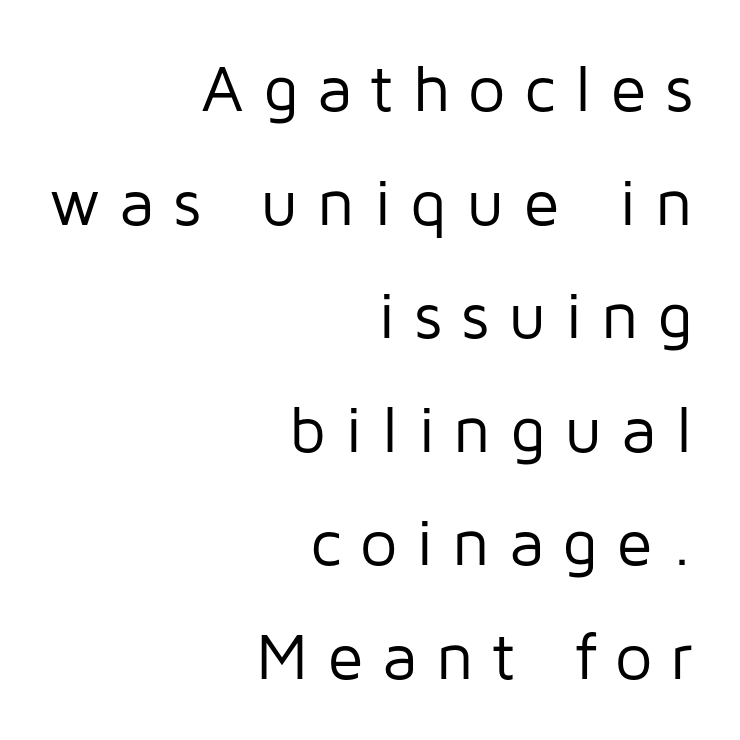
Look at the tracking — it's clearly loosened, letters drifting apart. The setting favours the right margin, as signatures and pull-quotes sometimes do. You could not count columns in this text — the font is proportionally spaced. Glance below the letters and you will spot only blank space. You can tell from the bare stems that sans-serif type was used. Is the stroke heavy? The answer is a plain regular-or-lighter.
